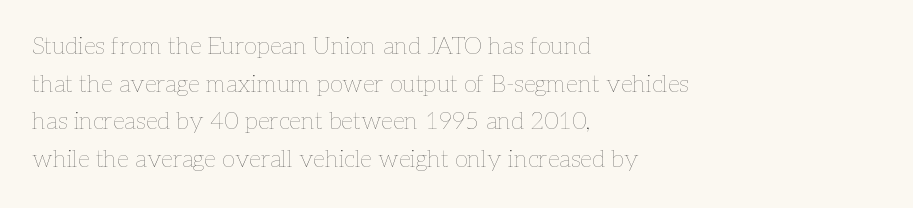
The image shows 24 px text type, upright; set left-aligned, normal line spacing (1.57x), normal letter spacing, not underlined.
